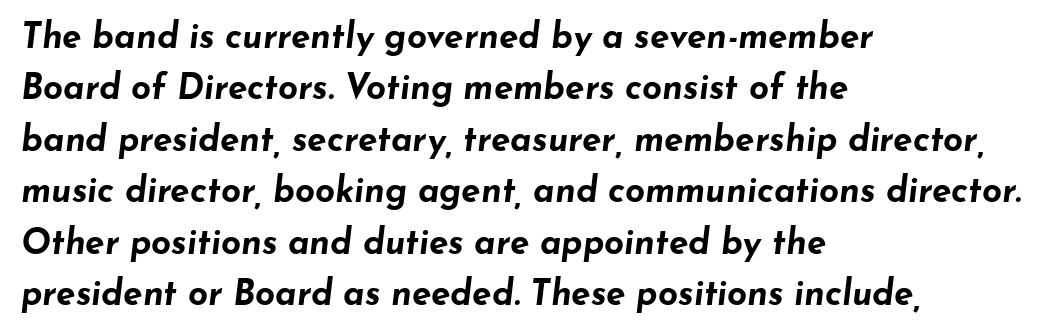
Q: Is the text bold? A: Yes.
Q: Is the text italic (slanted)? A: Yes, it leans right by about 7 degrees.
Q: Is the text underlined? A: No.
Q: How is the paragraph aligned? A: Left-aligned.
Q: Is the spacing between letters normal or unusually wide? A: Normal.
Q: Is the spacing between lines tight, normal or loose? A: Normal.
Q: Width (condensed, normal, or wide)? A: Wide.
Q: Stroke contrast? A: Low.
Q: x-height? A: Small.
Q: Monospaced? A: No.
